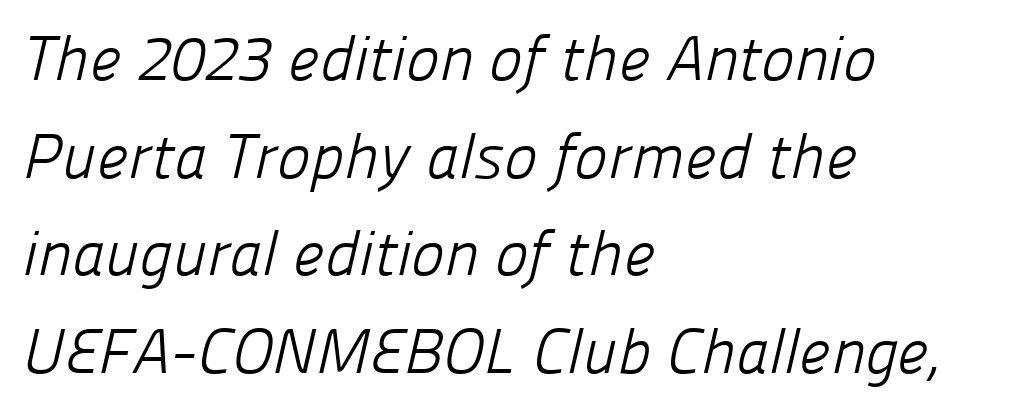
The image shows 63 px light sans-serif type; set left-aligned, normal line spacing (1.55x), normal letter spacing, not underlined; low stroke contrast and a medium x-height.
